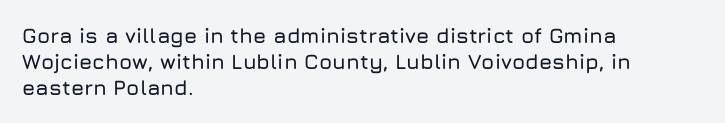
The image shows 21 px text type, upright; set left-aligned, normal line spacing (1.25x), normal letter spacing, not underlined.
